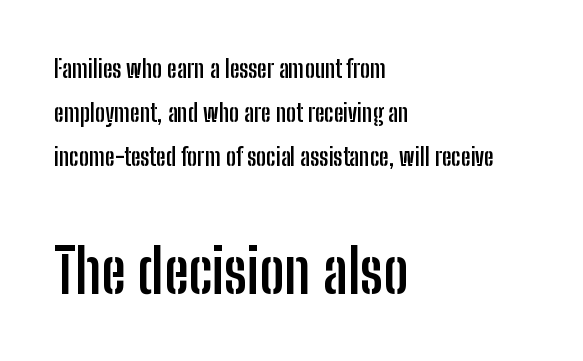
The paragraph shown leans on its left margin. The letters sit at their default tracking, neither squeezed nor spread. Serifs: no, the terminals of the letterforms are clean. Is the lower block the larger one? Yes — the lower block carries the bigger type.
